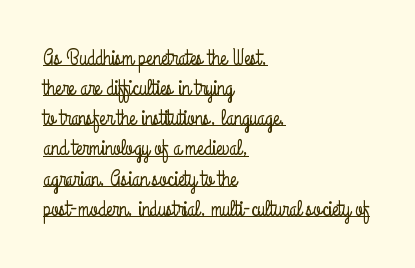
The image shows 22 px text type; set left-aligned, normal line spacing (1.37x), normal letter spacing, underlined.
